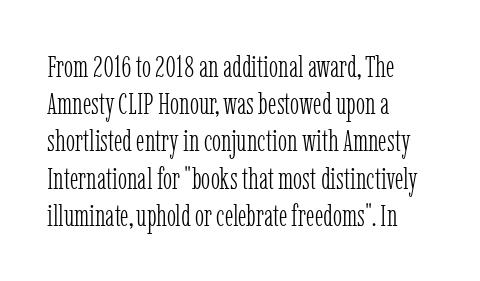
Q: Is the text bold? A: No.
Q: Is the text italic (slanted)? A: No, it is upright.
Q: Is the typeface a serif or a sans-serif typeface? A: Serif.
Q: Is the text underlined? A: No.
Q: How is the paragraph aligned? A: Left-aligned.
Q: Is the spacing between letters normal or unusually wide? A: Normal.
Q: Width (condensed, normal, or wide)? A: Condensed.
Q: Stroke contrast? A: Low.
Q: x-height? A: Medium.
Q: Monospaced? A: No.
